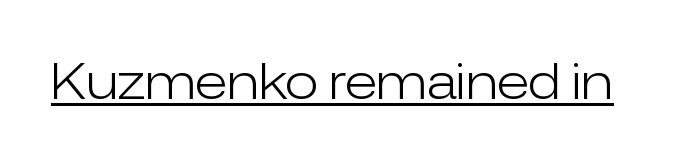
{"serif": "no", "italic": "no", "bold": "no", "weight": "light", "width": "normal", "stroke_contrast": "low", "x_height": "medium", "monospaced": "no", "underline": "yes", "letter_spacing": "normal", "letter_spacing_em": 0.0, "glyph_px": 49}
